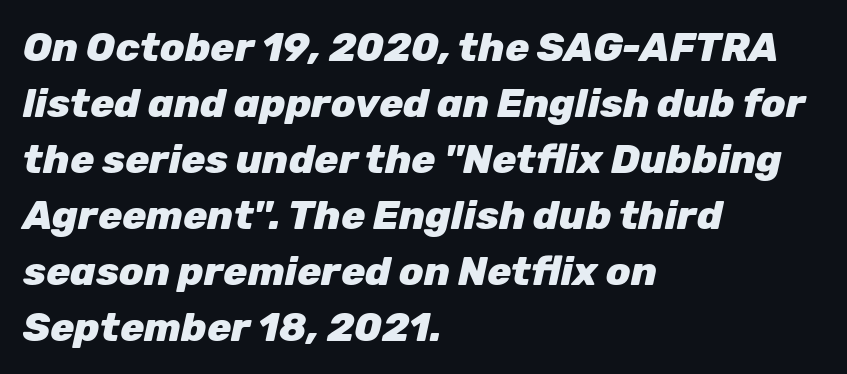
Think of a printed novel: that variable character pitch is what you see here. These lines stack with their left ends in a neat column. Tracking here is standard; glyphs follow each other at the usual distance. Is the type slanted? Yes — the strokes lean at a clear angle. The characters look thick and weighty, a clear bold.
